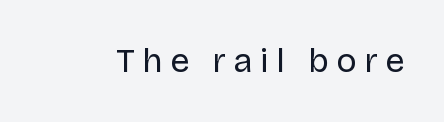
The image shows 34 px regular-weight sans-serif type, upright; set unusually wide letter spacing (+0.22 em), not underlined; low stroke contrast and a large x-height.
